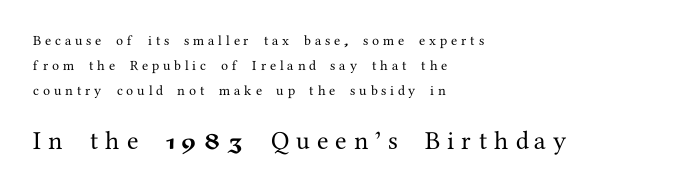
The image shows 26 px text type, upright; set left-aligned, line spacing 1.77x, unusually wide letter spacing (+0.28 em), not underlined; the second (bottom) block is 1.86x larger.
